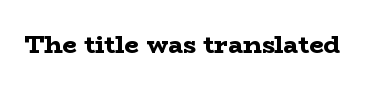
The image shows 25 px bold type, upright; set normal letter spacing, not underlined.
